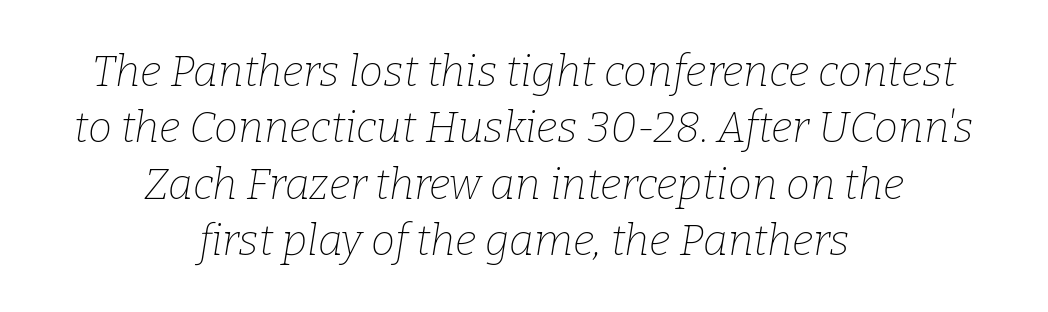
You can tell from the footed stems that serif type was used. Slant detected: the letters are inclined. This sample has the flowing, uneven cadence of proportional lettering. If you measured baseline to baseline, you'd find a middling distance. Spacing between characters is what you'd get straight out of the box. The area under the type is left untouched.
